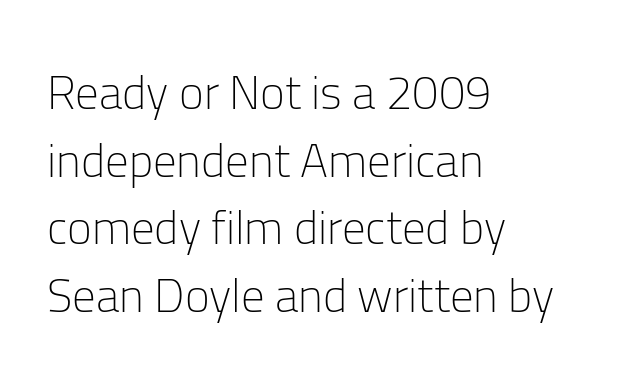
Q: Is the text bold? A: No.
Q: Is the text italic (slanted)? A: No, it is upright.
Q: Is the typeface a serif or a sans-serif typeface? A: Sans-serif.
Q: Is the text underlined? A: No.
Q: How is the paragraph aligned? A: Left-aligned.
Q: Is the spacing between letters normal or unusually wide? A: Normal.
Q: Is the spacing between lines tight, normal or loose? A: Normal.
Q: Width (condensed, normal, or wide)? A: Normal.
Q: Stroke contrast? A: Low.
Q: x-height? A: Medium.
Q: Monospaced? A: No.
